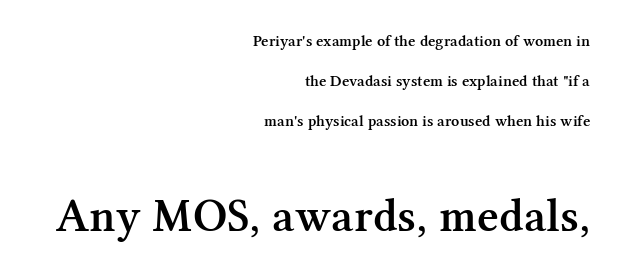
{"serif": "yes", "italic": "no", "bold": "semi", "weight": "semibold", "width": "normal", "stroke_contrast": "medium", "x_height": "medium", "monospaced": "no", "underline": "no", "align": "right", "line_spacing": "loose", "line_spacing_ratio": 2.49, "letter_spacing": "normal", "letter_spacing_em": 0.0, "larger_block": "second", "size_ratio": 2.94, "glyph_px": 47}
